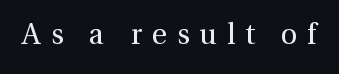
The image shows 29 px regular-weight serif type, upright; set unusually wide letter spacing (+0.34 em), not underlined; a medium x-height.
